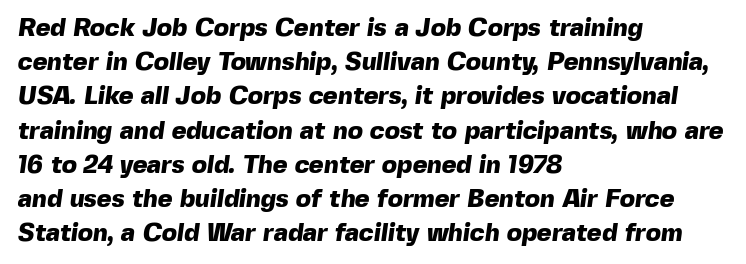
{"bold": "yes", "underline": "no", "align": "left", "line_spacing": "normal", "line_spacing_ratio": 1.37, "letter_spacing": "normal", "letter_spacing_em": 0.0, "glyph_px": 25}
